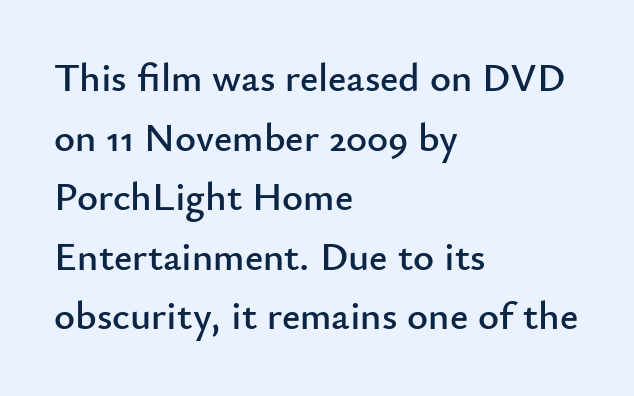
Q: Is the text italic (slanted)? A: No, it is upright.
Q: Is the typeface a serif or a sans-serif typeface? A: Sans-serif.
Q: Is the text underlined? A: No.
Q: How is the paragraph aligned? A: Left-aligned.
Q: Is the spacing between letters normal or unusually wide? A: Normal.
Q: Is the spacing between lines tight, normal or loose? A: Normal.
Q: Width (condensed, normal, or wide)? A: Normal.
Q: Stroke contrast? A: Low.
Q: x-height? A: Small.
Q: Monospaced? A: No.
